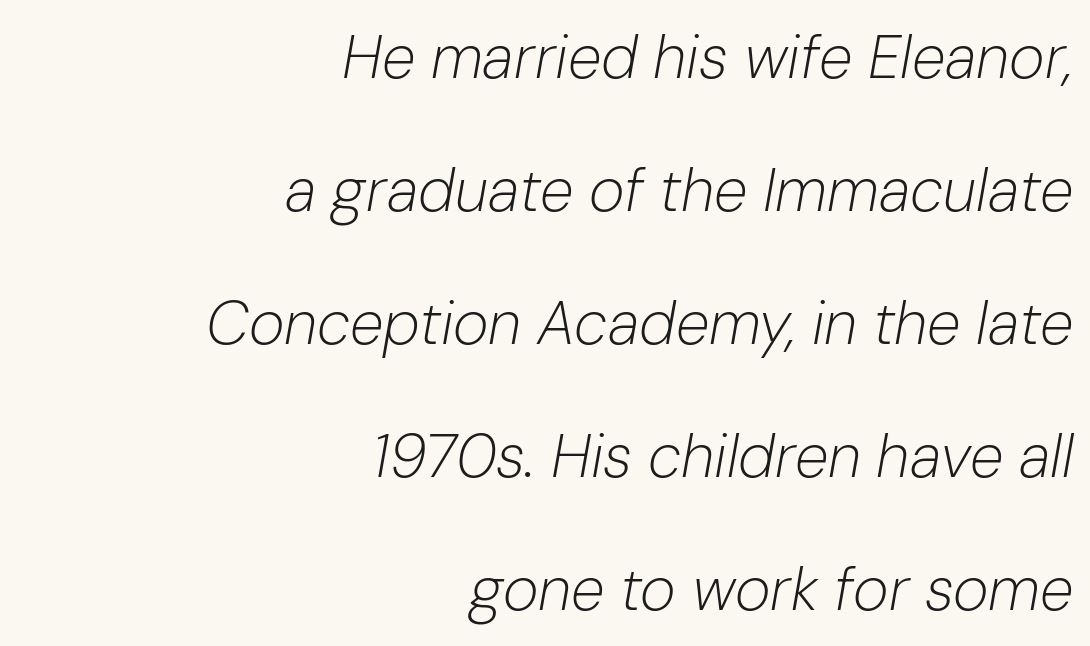
{"italic": "yes", "lean": "right", "slant_degrees": 10, "bold": "no", "weight": "light", "width": "normal", "stroke_contrast": "low", "x_height": "medium", "monospaced": "no", "underline": "no", "align": "right", "line_spacing": "loose", "line_spacing_ratio": 2.18, "letter_spacing": "normal", "letter_spacing_em": 0.0, "glyph_px": 61}
